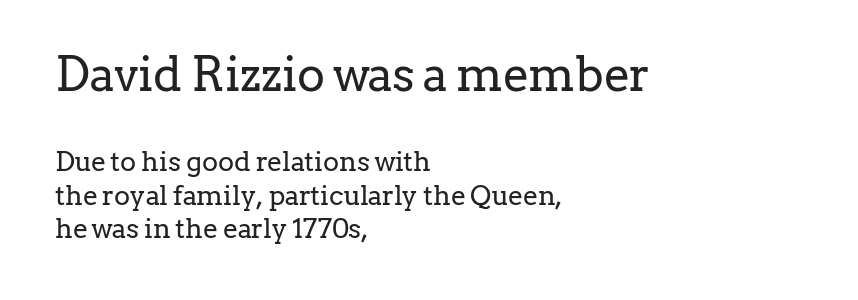
Each letter keeps its own natural width here, so spacing adapts to shape. Italic: no, the glyphs are upright roman. Bare-footed words on every line. Larger block? The one above; the one below is distinctly smaller. Observe the serifs anchoring each vertical stroke in this sample. Visually the block forms a straight wall on the left and a jagged coastline on the right.
